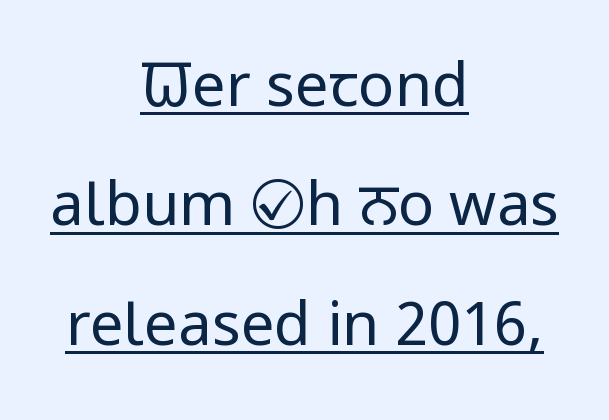
{"serif": "no", "italic": "no", "bold": "no", "weight": "regular", "width": "condensed", "stroke_contrast": "low", "x_height": "large", "monospaced": "no", "underline": "yes", "align": "center", "line_spacing": "loose", "line_spacing_ratio": 1.99, "letter_spacing": "normal", "letter_spacing_em": 0.0, "glyph_px": 60}
